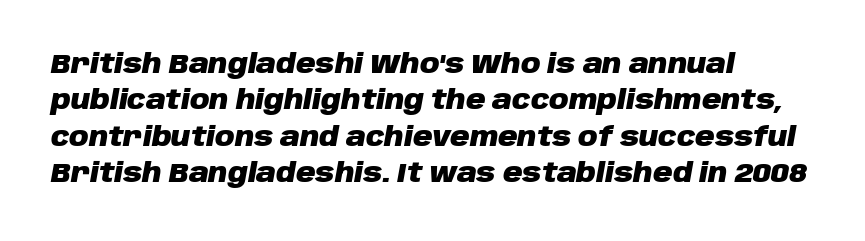
A bare baseline throughout the passage. An italicized treatment has been applied to the whole sample. The compositor pushed each line to the left boundary. Vertically, the passage feels balanced, rows spaced as you'd expect. Does extra space separate the letters? No, they use regular spacing. Heavy, bold letterforms.
